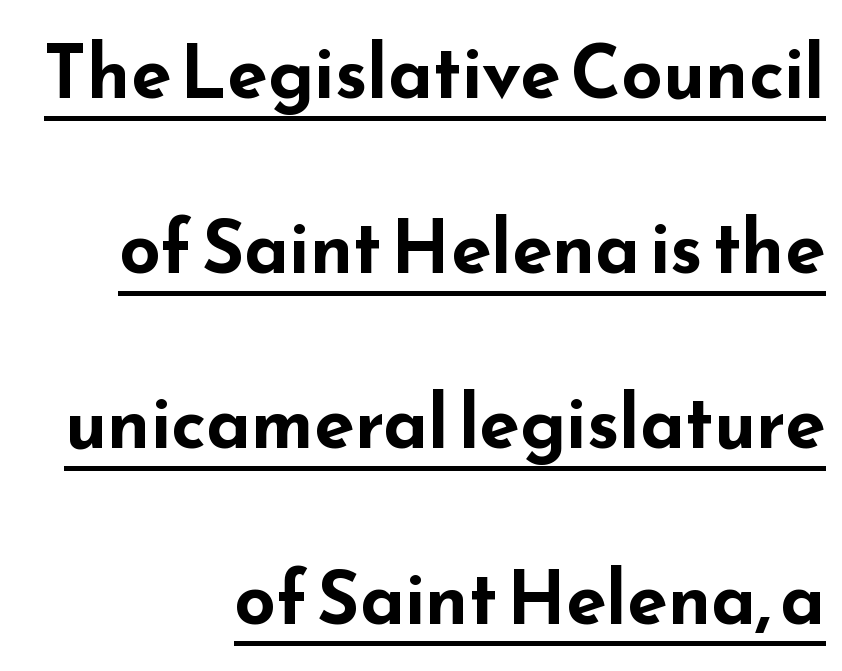
{"serif": "no", "italic": "no", "bold": "yes", "weight": "bold", "width": "wide", "stroke_contrast": "low", "x_height": "small", "monospaced": "no", "underline": "yes", "align": "right", "line_spacing": "loose", "line_spacing_ratio": 2.4, "letter_spacing": "normal", "letter_spacing_em": 0.0, "glyph_px": 73}
